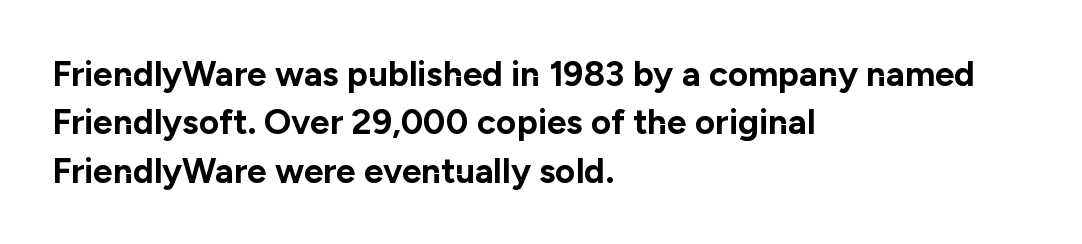
The image shows 35 px bold sans-serif type, upright; set left-aligned, normal line spacing (1.38x), normal letter spacing, not underlined; low stroke contrast and a medium x-height.
